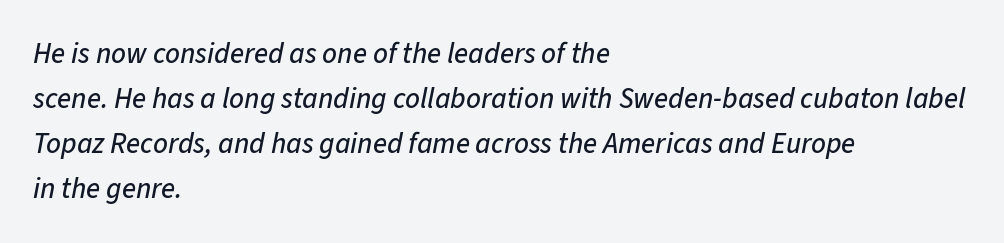
The image shows 29 px text type, italic (leaning right); set left-aligned, normal line spacing (1.55x), normal letter spacing, not underlined; low stroke contrast and a medium x-height.
